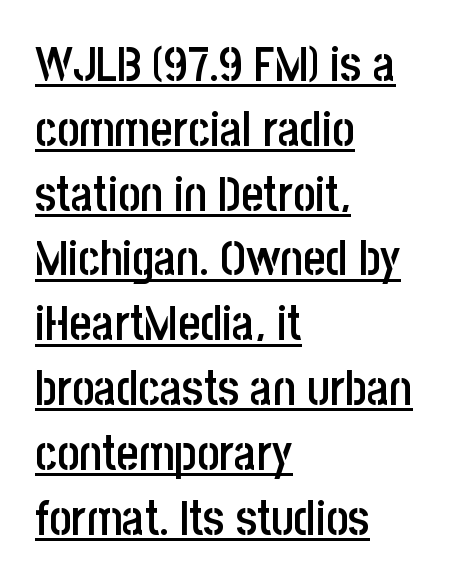
The image shows 48 px semibold, condensed sans-serif type, upright; set left-aligned, normal line spacing (1.35x), normal letter spacing, underlined; low stroke contrast and a large x-height.
